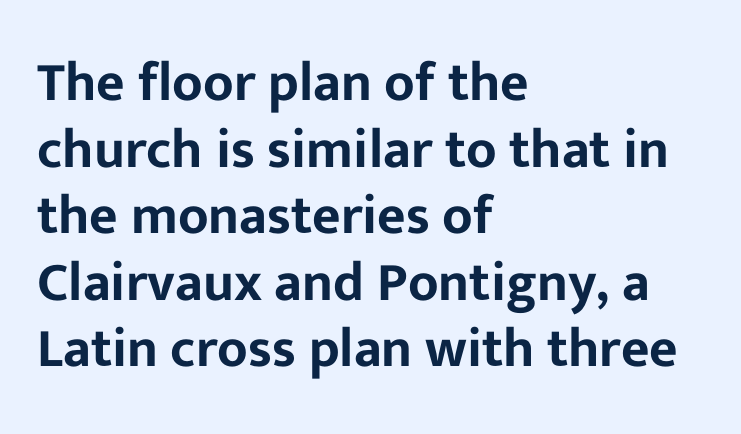
Q: Is the text italic (slanted)? A: No, it is upright.
Q: Is the typeface a serif or a sans-serif typeface? A: Sans-serif.
Q: Is the text underlined? A: No.
Q: How is the paragraph aligned? A: Left-aligned.
Q: Is the spacing between letters normal or unusually wide? A: Normal.
Q: Width (condensed, normal, or wide)? A: Normal.
Q: Stroke contrast? A: Low.
Q: x-height? A: Medium.
Q: Monospaced? A: No.
